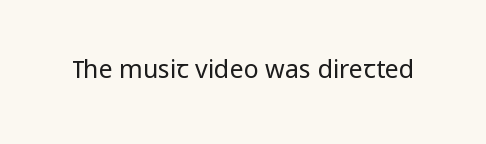
{"italic": "no", "bold": "no", "underline": "no", "letter_spacing": "normal", "letter_spacing_em": 0.0, "glyph_px": 25}
